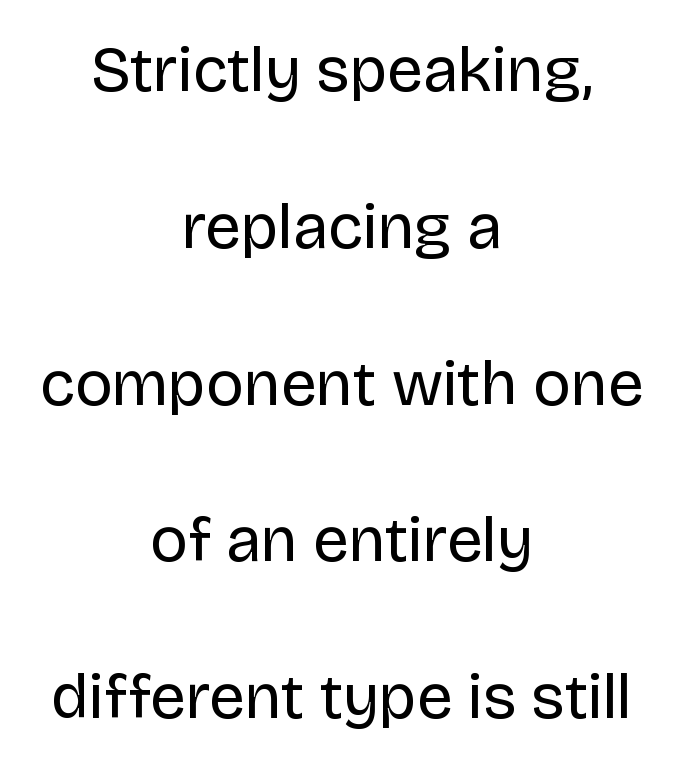
{"serif": "no", "italic": "no", "bold": "no", "weight": "regular", "width": "normal", "stroke_contrast": "low", "x_height": "large", "monospaced": "no", "underline": "no", "align": "center", "line_spacing": "loose", "line_spacing_ratio": 2.45, "letter_spacing": "normal", "letter_spacing_em": 0.0, "glyph_px": 64}
